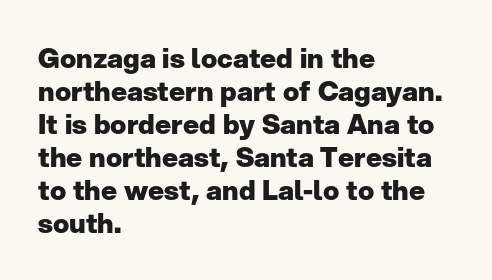
The image shows 27 px bold type, upright; set left-aligned, line spacing 1.22x, normal letter spacing, not underlined.
